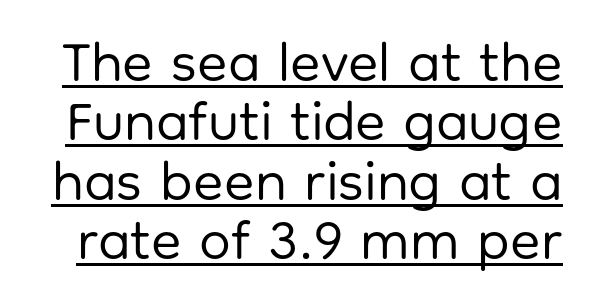
Are there feet on the stems? There aren't — it's a sans. The rendering uses natural spacing where letterforms have individual widths. The letterforms sit shoulder to shoulder at normal distance. The font's upright variant was chosen for this text. The passage shown stacks its lines with hardly any gap.
